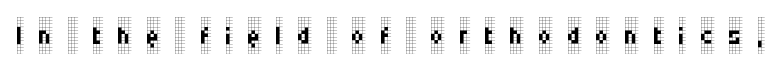
Q: Is the text bold? A: No.
Q: Is the text italic (slanted)? A: No, it is upright.
Q: Is the typeface a serif or a sans-serif typeface? A: Serif.
Q: Is the text underlined? A: No.
Q: Is the spacing between letters normal or unusually wide? A: Unusually wide.
Q: Width (condensed, normal, or wide)? A: Condensed.
Q: Stroke contrast? A: Low.
Q: x-height? A: Large.
Q: Monospaced? A: No.
